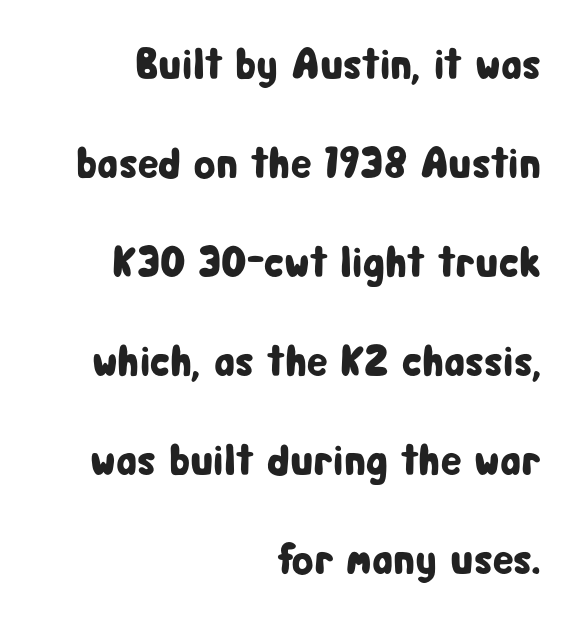
{"serif": "no", "italic": "no", "width": "condensed", "stroke_contrast": "low", "x_height": "medium", "monospaced": "no", "underline": "no", "align": "right", "line_spacing": "loose", "line_spacing_ratio": 2.25, "letter_spacing": "normal", "letter_spacing_em": 0.0, "glyph_px": 44}
